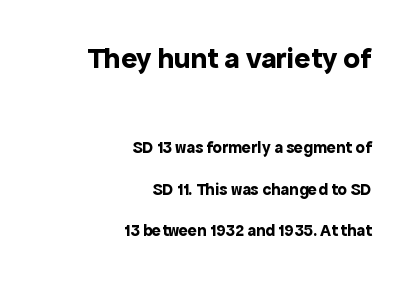
Style check: upright. Glyph-to-glyph distance matches everyday printed text. The letters advance in unequal steps, a hallmark of proportional type. In terms of leading, this rendering errs on the spacious side. A full-strength bold gives these letters their thick strokes. The passage shown is not underscored anywhere.
